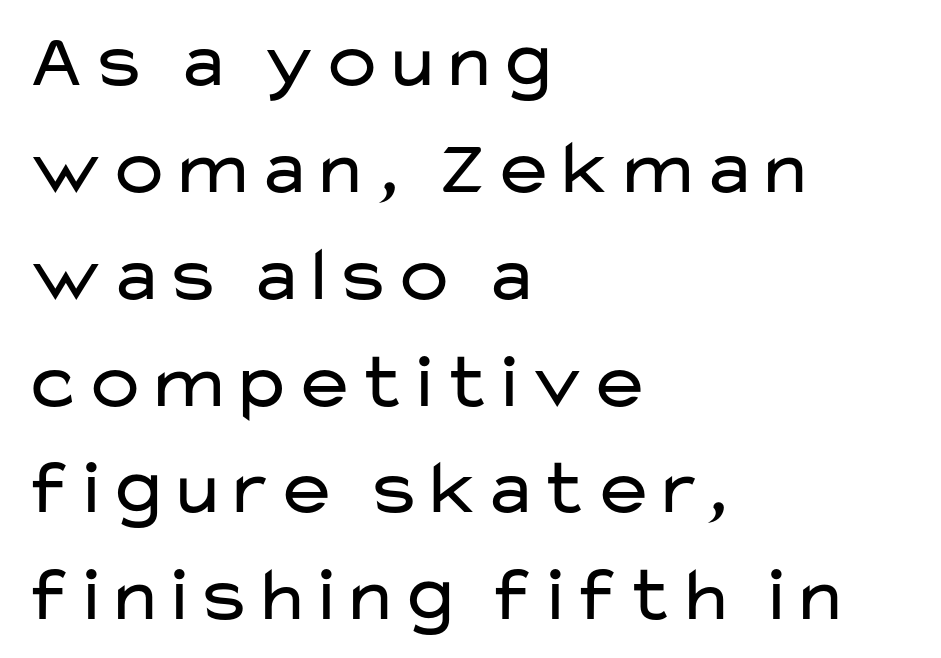
The image shows 78 px regular-weight, wide sans-serif type, upright; set left-aligned, normal line spacing (1.37x), normal letter spacing, not underlined; low stroke contrast and a medium x-height.
